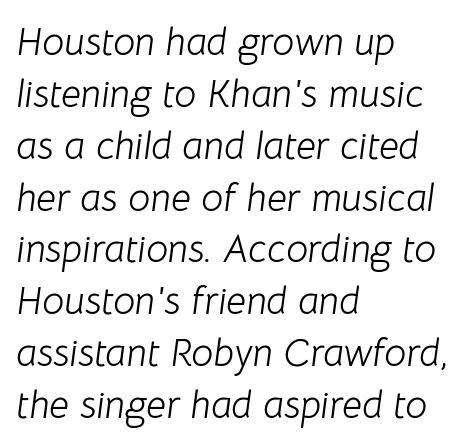
The image shows 39 px light type, italic (leaning right); set left-aligned, normal line spacing (1.33x), normal letter spacing, not underlined; low stroke contrast and a medium x-height.
